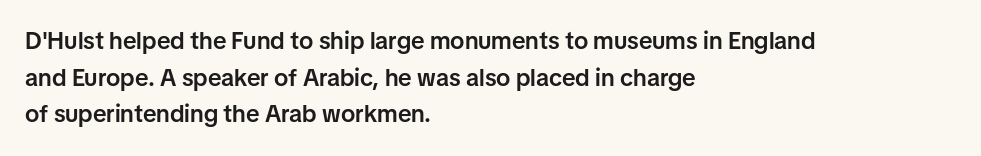
Q: Is the text bold? A: Semi-bold.
Q: Is the text italic (slanted)? A: No, it is upright.
Q: Is the text underlined? A: No.
Q: How is the paragraph aligned? A: Left-aligned.
Q: Is the spacing between letters normal or unusually wide? A: Normal.
Q: Is the spacing between lines tight, normal or loose? A: Normal.
